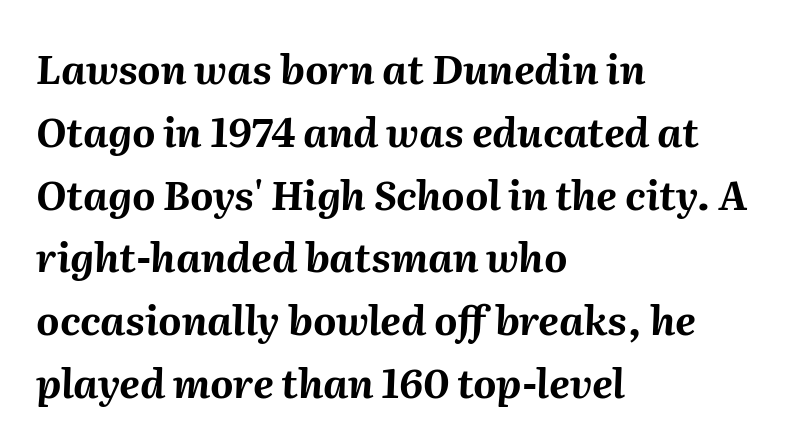
{"italic": "yes", "lean": "right", "slant_degrees": 2, "bold": "yes", "weight": "bold", "width": "normal", "stroke_contrast": "medium", "x_height": "medium", "monospaced": "no", "underline": "no", "align": "left", "line_spacing": "normal", "line_spacing_ratio": 1.57, "letter_spacing": "normal", "letter_spacing_em": 0.0, "glyph_px": 40}
